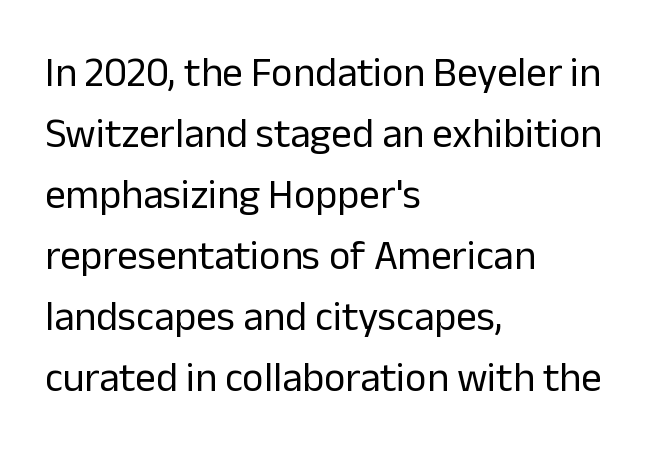
This sample has the flowing, uneven cadence of proportional lettering. This is sans-serif lettering, the kind often seen on screens and signage. This rendering leaves character spacing at its baseline value. The font's upright variant was chosen for this text. Horizontal bands of white between lines are of average thickness.
